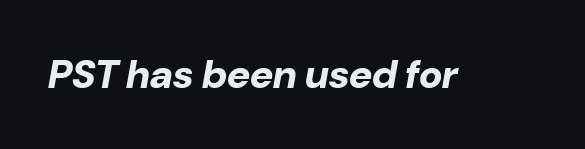
{"italic": "yes", "lean": "right", "slant_degrees": 10, "bold": "yes", "weight": "bold", "width": "normal", "stroke_contrast": "low", "x_height": "medium", "monospaced": "no", "underline": "no", "letter_spacing": "normal", "letter_spacing_em": 0.0, "glyph_px": 40}
